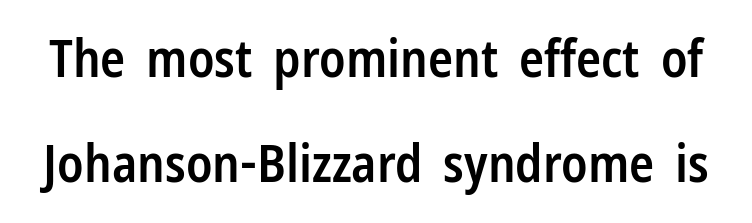
{"serif": "no", "italic": "no", "bold": "semi", "weight": "semibold", "width": "condensed", "stroke_contrast": "low", "x_height": "medium", "monospaced": "no", "underline": "no", "line_spacing": "loose", "line_spacing_ratio": 2.02, "letter_spacing": "normal", "letter_spacing_em": 0.0, "glyph_px": 52}
